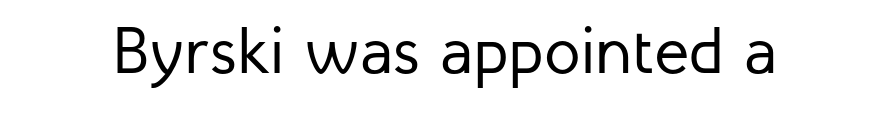
Stroke terminals: plain, sans-serif. Does the lettering tilt? It doesn't — this is upright. What stands out about the letter spacing? Nothing — it is the standard amount. The specimen omits any rule beneath the text block's lines.
